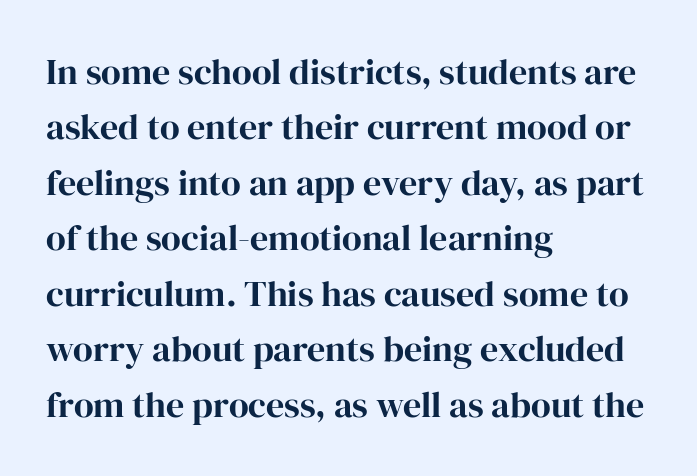
The image shows 36 px serif type, upright; set left-aligned, normal line spacing (1.54x), normal letter spacing, not underlined; high stroke contrast and a medium x-height.
